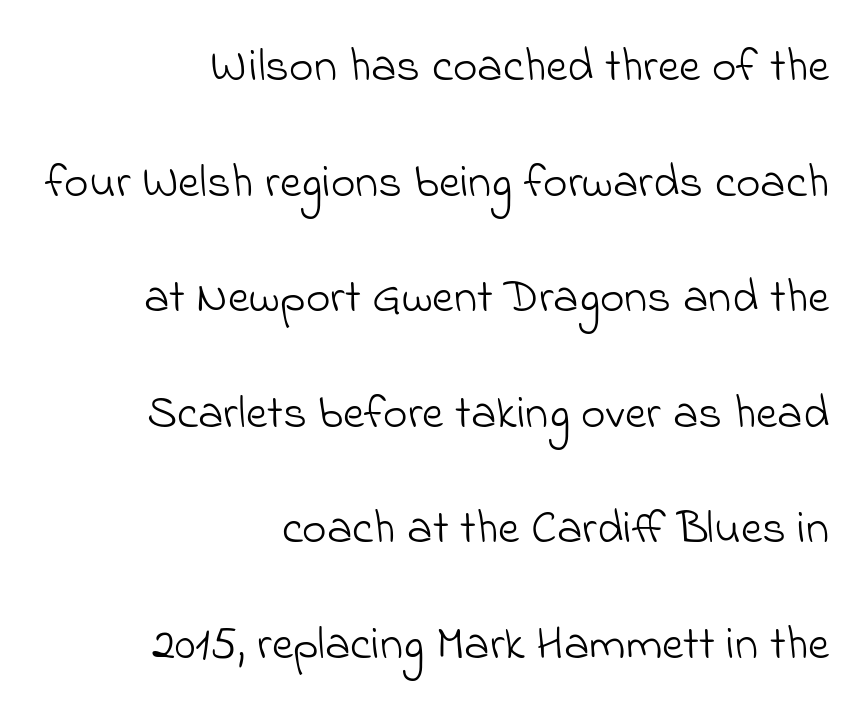
Q: Is the text bold? A: No.
Q: Is the typeface a serif or a sans-serif typeface? A: Sans-serif.
Q: Is the text underlined? A: No.
Q: How is the paragraph aligned? A: Right-aligned.
Q: Is the spacing between letters normal or unusually wide? A: Normal.
Q: Is the spacing between lines tight, normal or loose? A: Loose.
Q: Width (condensed, normal, or wide)? A: Normal.
Q: Stroke contrast? A: Low.
Q: x-height? A: Small.
Q: Monospaced? A: No.
